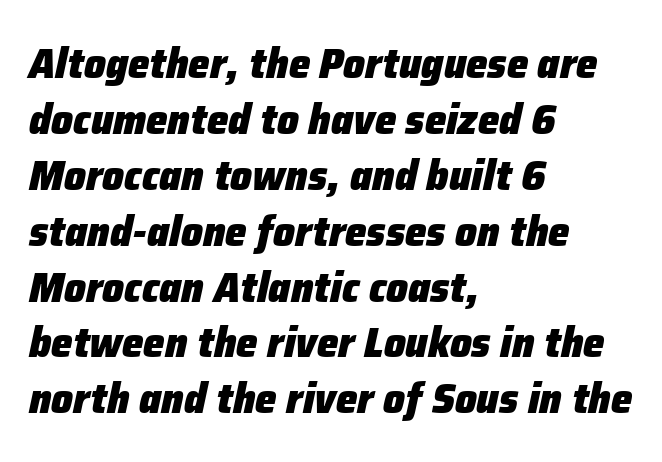
The image shows 43 px heavy type, italic (leaning right); set left-aligned, normal line spacing (1.3x), normal letter spacing, not underlined; low stroke contrast and a medium x-height.
